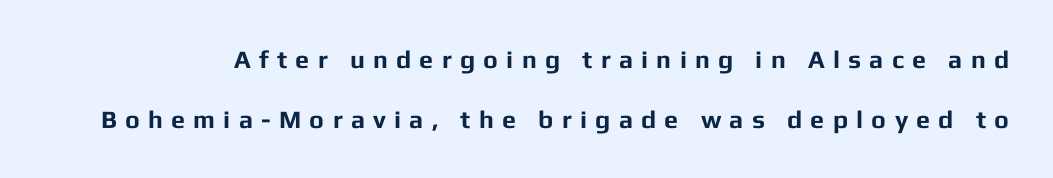
{"italic": "no", "bold": "yes", "underline": "no", "line_spacing": "loose", "line_spacing_ratio": 2.39, "letter_spacing": "wide", "letter_spacing_em": 0.33, "glyph_px": 25}
